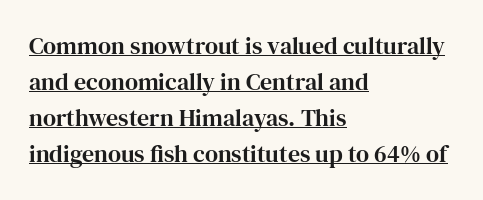
The image shows 24 px text type, upright; set left-aligned, normal line spacing (1.5x), normal letter spacing, underlined.
